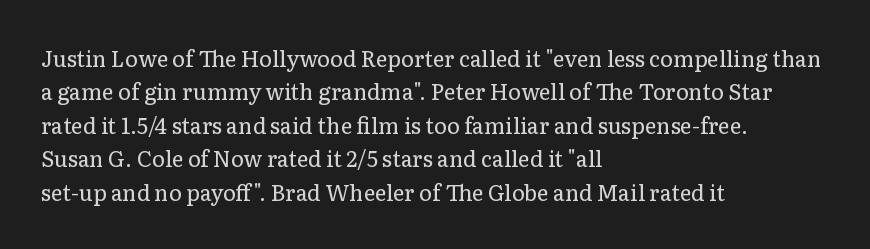
{"italic": "no", "bold": "no", "underline": "no", "align": "left", "line_spacing": "normal", "line_spacing_ratio": 1.52, "letter_spacing": "normal", "letter_spacing_em": 0.0, "glyph_px": 22}
